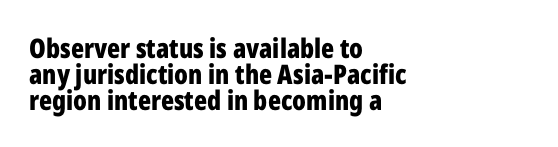
{"italic": "no", "bold": "yes", "underline": "no", "align": "left", "line_spacing": "tight", "line_spacing_ratio": 0.96, "letter_spacing": "normal", "letter_spacing_em": 0.0, "glyph_px": 27}
